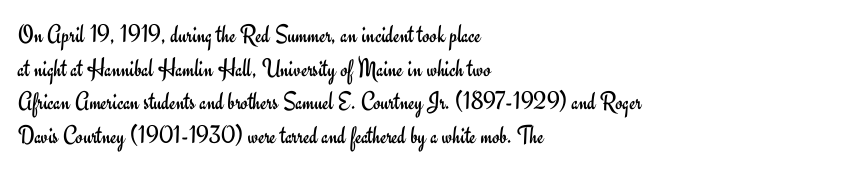
{"bold": "no", "underline": "no", "align": "left", "line_spacing": "normal", "line_spacing_ratio": 1.29, "letter_spacing": "normal", "letter_spacing_em": 0.0, "glyph_px": 26}
